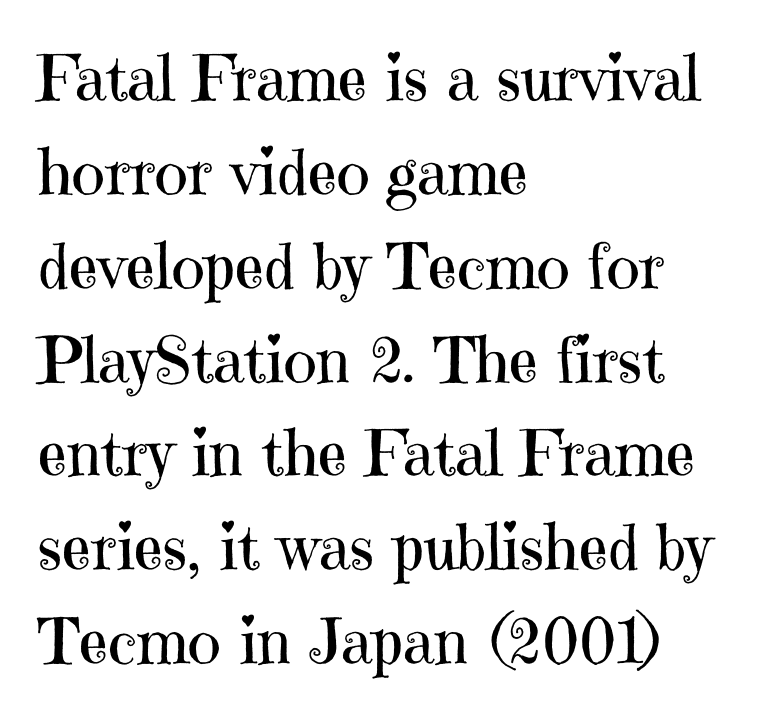
The letters stand straight up with perfectly vertical stems. Decoration check: the copy has no underline. The typesetting does not lean heavy: it is not bold. The characters display serif detailing at their extremities.
